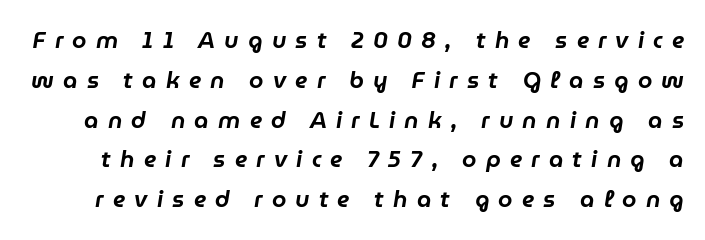
{"italic": "yes", "lean": "right", "slant_degrees": 9, "underline": "no", "line_spacing_ratio": 1.73, "letter_spacing": "wide", "letter_spacing_em": 0.4, "glyph_px": 23}
